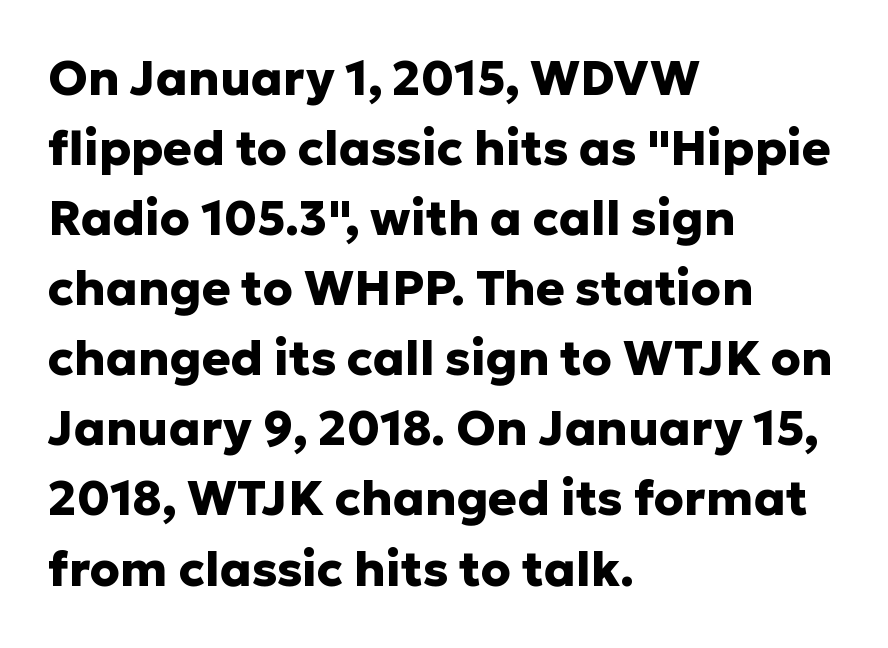
This sample has the flowing, uneven cadence of proportional lettering. In terms of letterform style, serifs are entirely absent. The rows are spaced the way most documents space them. The rendering anchors every line to the left-hand side.
